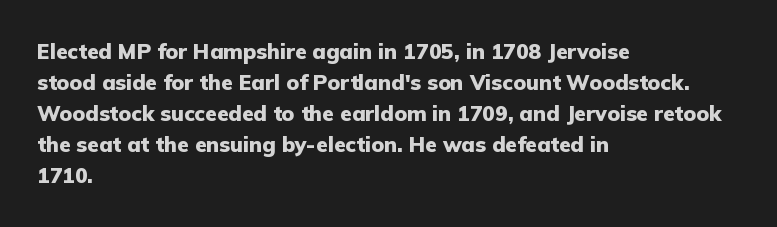
Q: Is the text bold? A: Yes.
Q: Is the text italic (slanted)? A: No, it is upright.
Q: Is the text underlined? A: No.
Q: How is the paragraph aligned? A: Left-aligned.
Q: Is the spacing between letters normal or unusually wide? A: Normal.
Q: Is the spacing between lines tight, normal or loose? A: Normal.
